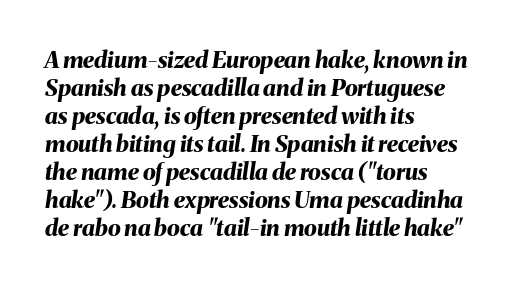
The image shows 23 px bold type, italic (leaning right); set left-aligned, line spacing 1.22x, normal letter spacing, not underlined.
